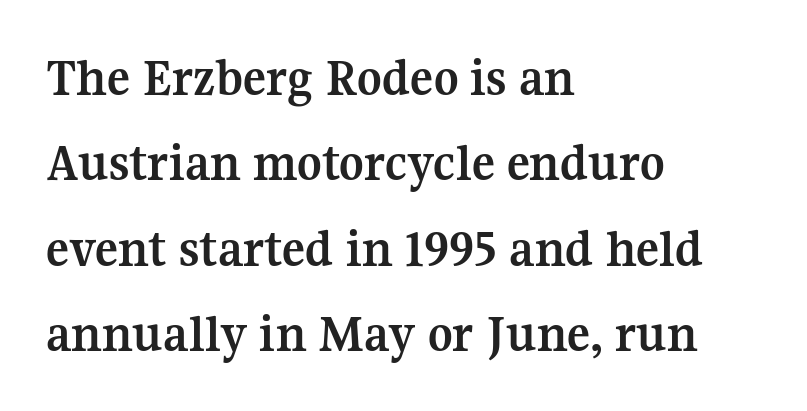
Check where the strokes stop: tiny serifs finish them off. I'd describe the lettering as bold — thick and assertive. Any mark beneath the type? The region is blank. Compared with a centered layout, this one pins lines to the left instead. Rendered with straight, roman letterforms. One glance says typical: line gaps are just what's usual.
